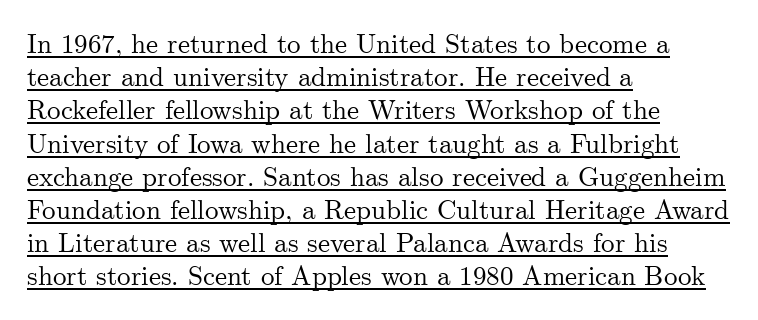
Glance below the letters and you will spot a drawn line. A roman cut, with each character standing at attention. These lines keep a tight, regular rhythm from letter to letter. Notice how the passage keeps a crisp vertical edge on the left only.
